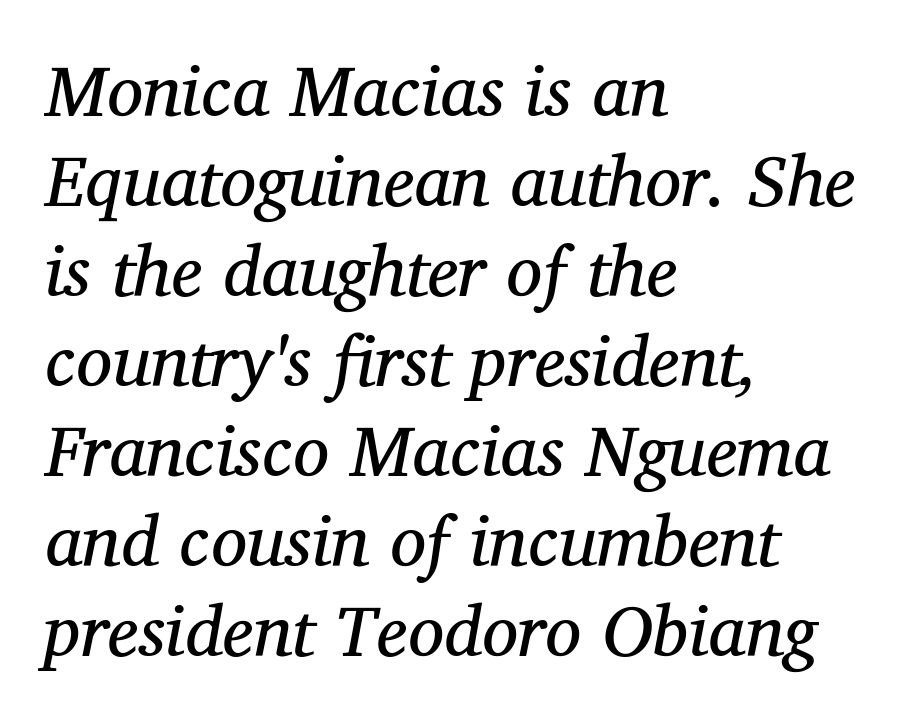
Q: Is the text bold? A: No.
Q: Is the text italic (slanted)? A: Yes, it leans right by about 12 degrees.
Q: Is the typeface a serif or a sans-serif typeface? A: Serif.
Q: Is the text underlined? A: No.
Q: How is the paragraph aligned? A: Left-aligned.
Q: Is the spacing between letters normal or unusually wide? A: Normal.
Q: Is the spacing between lines tight, normal or loose? A: Normal.
Q: Width (condensed, normal, or wide)? A: Normal.
Q: Stroke contrast? A: Medium.
Q: x-height? A: Medium.
Q: Monospaced? A: No.
